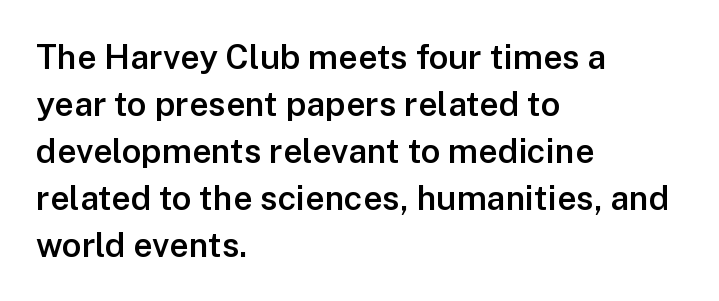
The passage shown is semibold, sitting just below true bold. The type is set solid horizontally, with unmodified tracking. Quick note: underline off. Posture: straight, roman, zero tilt. The face used here is a sans, in the tradition of grotesques and geometrics.
